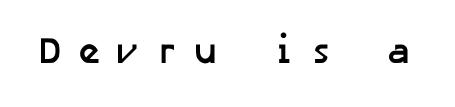
{"serif": "no", "bold": "yes", "weight": "semibold", "width": "normal", "stroke_contrast": "low", "x_height": "medium", "underline": "no", "letter_spacing": "wide", "letter_spacing_em": 0.38, "glyph_px": 37}
